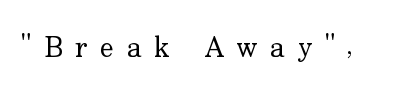
Q: Is the text bold? A: No.
Q: Is the text italic (slanted)? A: No, it is upright.
Q: Is the typeface a serif or a sans-serif typeface? A: Serif.
Q: Is the text underlined? A: No.
Q: Is the spacing between letters normal or unusually wide? A: Unusually wide.
Q: Width (condensed, normal, or wide)? A: Normal.
Q: Stroke contrast? A: Low.
Q: x-height? A: Small.
Q: Monospaced? A: No.
